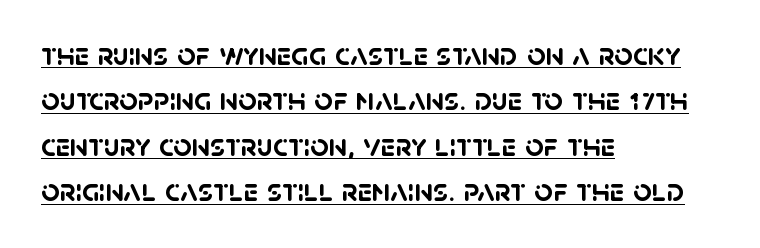
The image shows 32 px semibold sans-serif type; set left-aligned, normal line spacing (1.42x), normal letter spacing, underlined; low stroke contrast and a large x-height.
